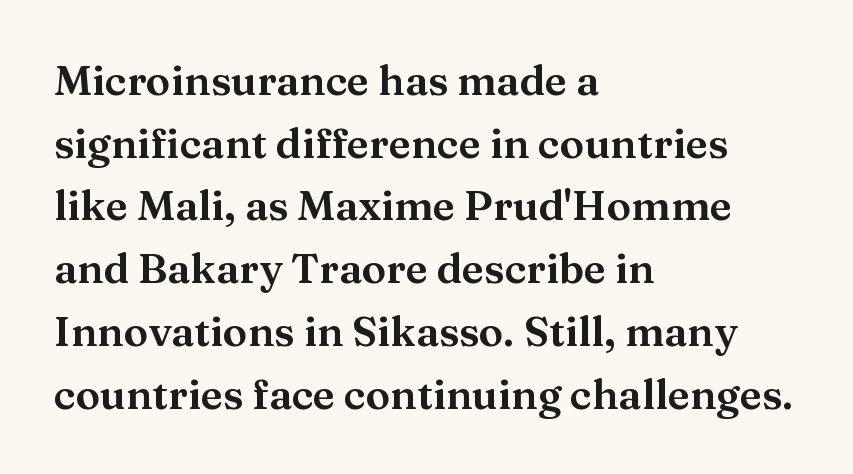
This sample keeps an unexceptional amount of space between lines. The passage shown is not underscored anywhere. The designer went with a serif here, giving each stem small feet. Posture: upright roman.
